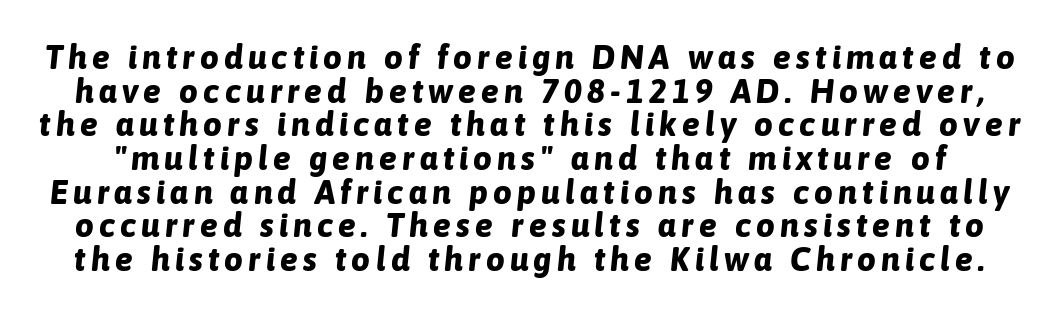
Q: Is the text bold? A: Yes.
Q: Is the text italic (slanted)? A: Yes, it leans right by about 6 degrees.
Q: Is the text underlined? A: No.
Q: Is the spacing between lines tight, normal or loose? A: Tight.
Q: Width (condensed, normal, or wide)? A: Normal.
Q: Stroke contrast? A: Low.
Q: x-height? A: Medium.
Q: Monospaced? A: No.
